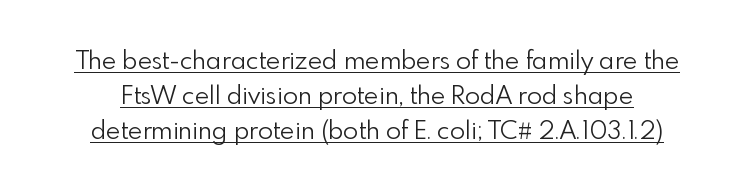
Q: Is the text bold? A: No.
Q: Is the text italic (slanted)? A: No, it is upright.
Q: Is the text underlined? A: Yes.
Q: Is the spacing between letters normal or unusually wide? A: Normal.
Q: Is the spacing between lines tight, normal or loose? A: Normal.
